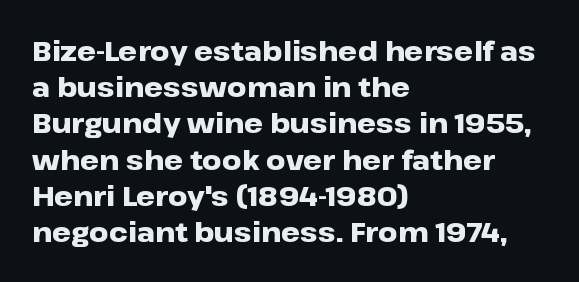
The image shows 27 px bold type, upright; set left-aligned, normal line spacing (1.34x), normal letter spacing, not underlined.
